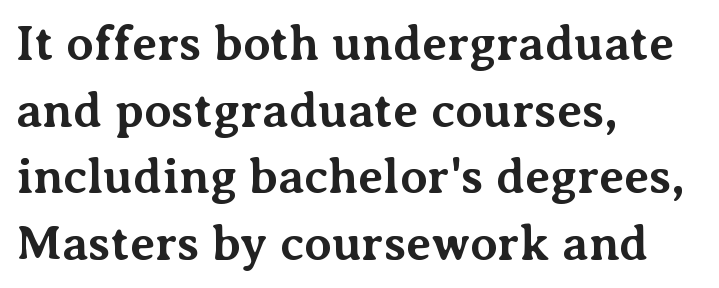
The image shows 49 px bold serif type, upright; set left-aligned, normal line spacing (1.36x), normal letter spacing, not underlined; medium stroke contrast and a medium x-height.
